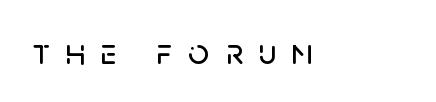
Observe the absence of serifs on each vertical stroke in this sample. No italicization has been applied; the sample stays upright. Type without underlining. In terms of letterspacing, this is a distinctly airy, spread setting. Note the varied advance widths — an 'i' is clearly narrower than an 'm'.
